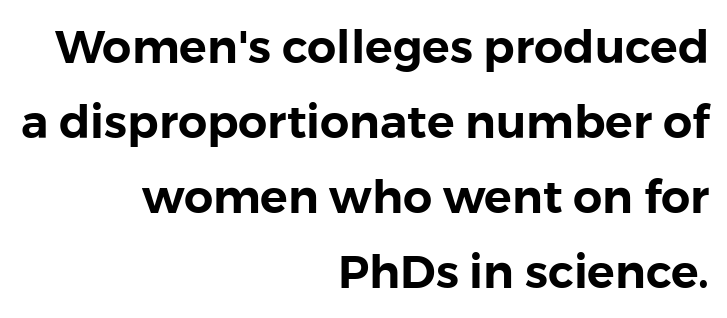
The image shows 46 px sans-serif type, upright; set right-aligned, normal line spacing (1.63x), normal letter spacing, not underlined; a medium x-height.
